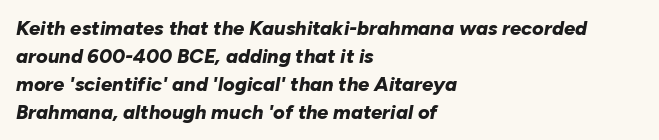
The image shows 20 px bold type, italic (leaning right); set left-aligned, normal line spacing (1.4x), normal letter spacing, not underlined.
